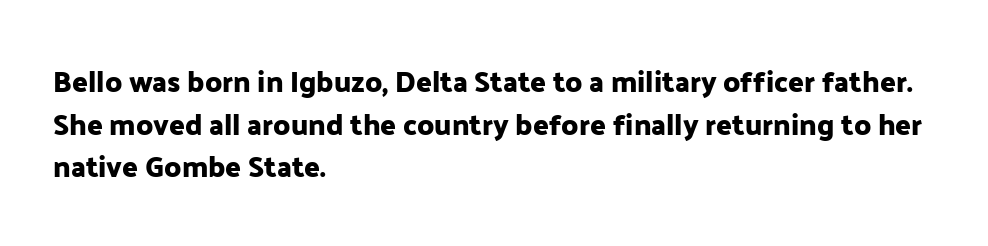
The image shows 29 px sans-serif type, upright; set left-aligned, normal line spacing (1.47x), normal letter spacing, not underlined; low stroke contrast and a medium x-height.
